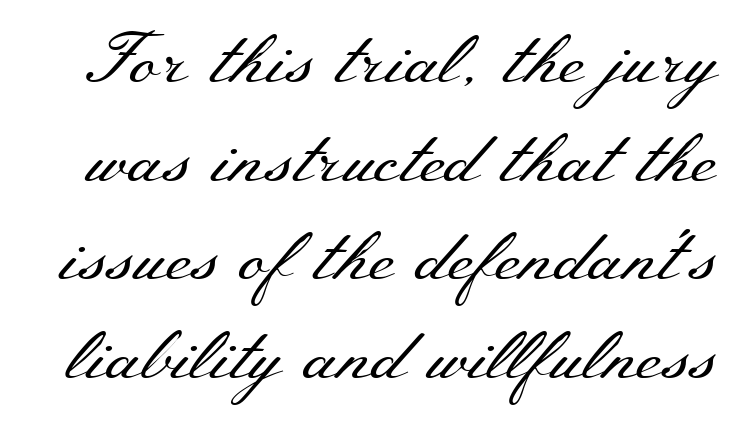
{"serif": "yes", "bold": "no", "weight": "regular", "width": "wide", "stroke_contrast": "medium", "x_height": "small", "monospaced": "no", "underline": "no", "line_spacing": "normal", "line_spacing_ratio": 1.39, "letter_spacing": "normal", "letter_spacing_em": 0.0, "glyph_px": 71}
